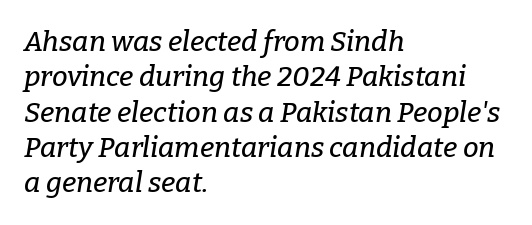
{"serif": "yes", "italic": "yes", "lean": "right", "slant_degrees": 9, "width": "normal", "stroke_contrast": "low", "x_height": "medium", "monospaced": "no", "underline": "no", "align": "left", "line_spacing": "normal", "line_spacing_ratio": 1.26, "letter_spacing": "normal", "letter_spacing_em": 0.0, "glyph_px": 28}
